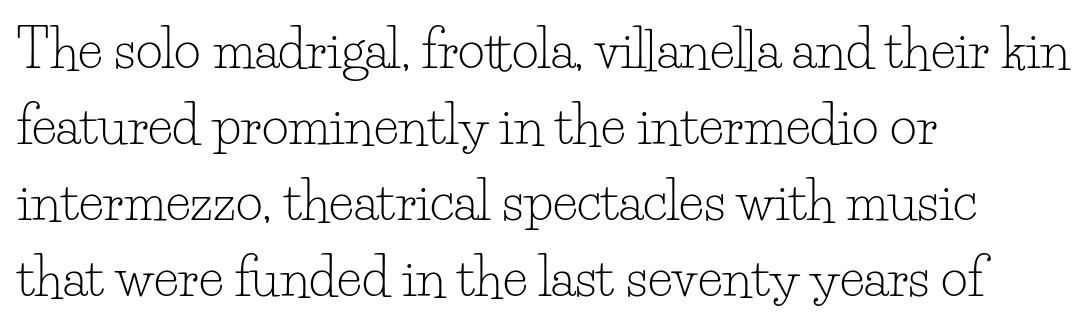
The image shows 52 px light serif type, upright; set left-aligned, normal line spacing (1.46x), normal letter spacing, not underlined; low stroke contrast and a small x-height.
